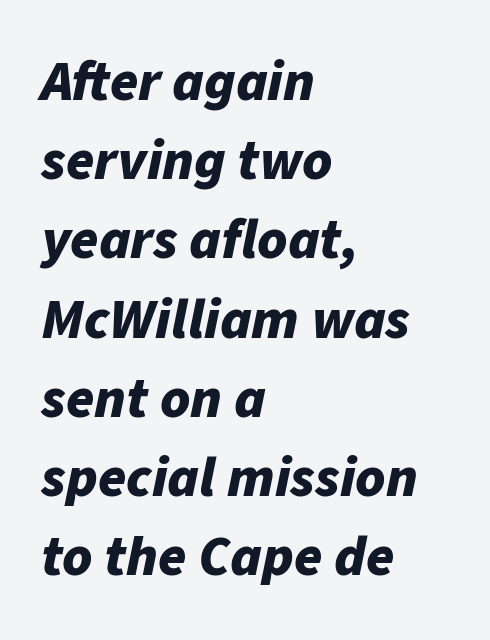
The image shows 57 px bold type, italic (leaning right); set left-aligned, normal line spacing (1.39x), normal letter spacing, not underlined; low stroke contrast and a medium x-height.
